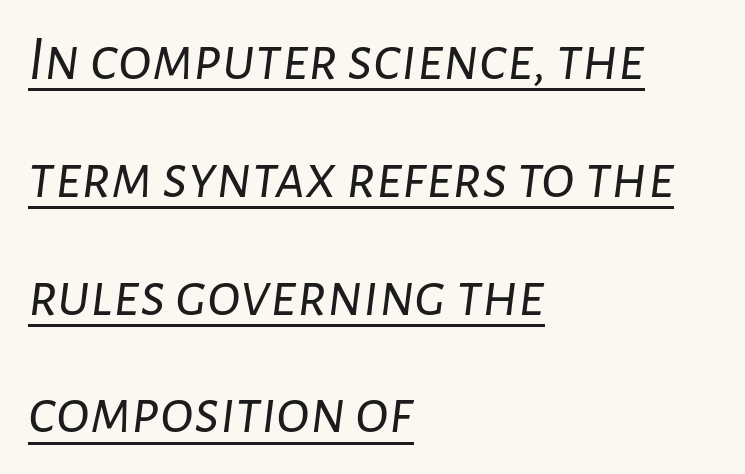
The image shows 63 px light type, italic (leaning right); set left-aligned, line spacing 1.87x, normal letter spacing, underlined; low stroke contrast and a medium x-height.
